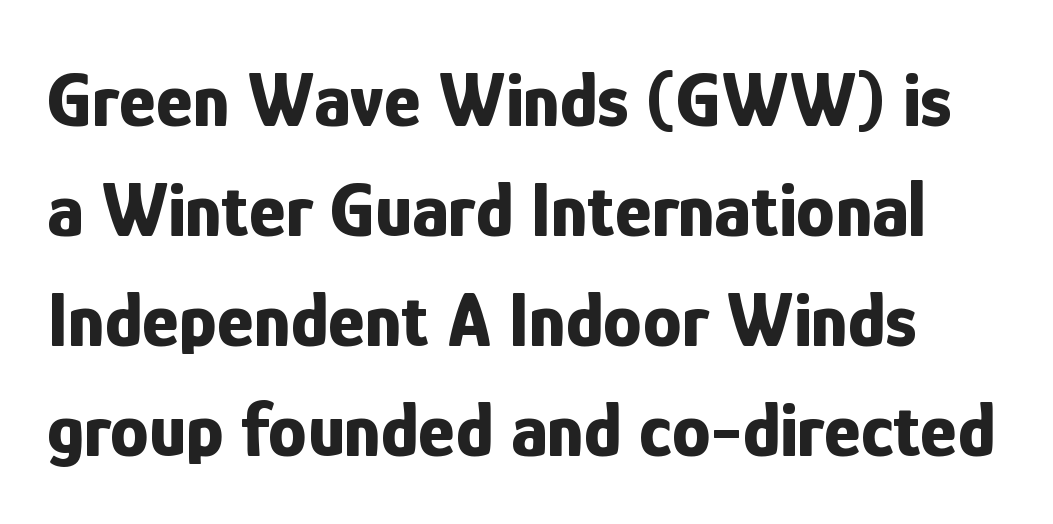
Beneath every word, the page is bare. Characters remain perfectly vertical along every line. The tracking reads as untouched default to a designer's eye. This is heavy type, rendered in bold. Compared with typical paragraphs, the rows here are spaced about the same. Here the designer chose a conventional face with non-uniform glyph widths.
